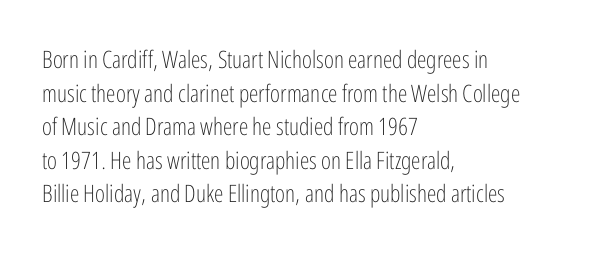
Q: Is the text bold? A: No.
Q: Is the text italic (slanted)? A: No, it is upright.
Q: Is the text underlined? A: No.
Q: How is the paragraph aligned? A: Left-aligned.
Q: Is the spacing between letters normal or unusually wide? A: Normal.
Q: Is the spacing between lines tight, normal or loose? A: Normal.
